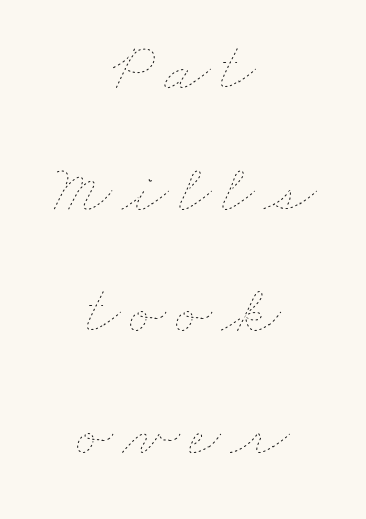
{"bold": "no", "weight": "thin", "width": "wide", "stroke_contrast": "low", "x_height": "small", "monospaced": "no", "underline": "no", "align": "center", "line_spacing_ratio": 1.79, "glyph_px": 68}
